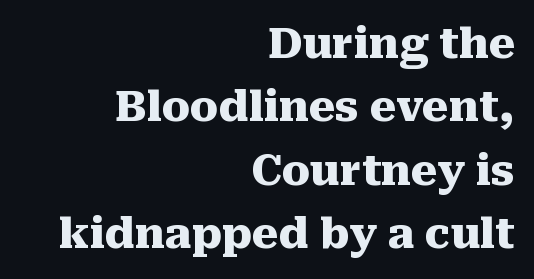
Q: Is the text bold? A: Yes.
Q: Is the text italic (slanted)? A: No, it is upright.
Q: Is the typeface a serif or a sans-serif typeface? A: Serif.
Q: Is the text underlined? A: No.
Q: How is the paragraph aligned? A: Right-aligned.
Q: Is the spacing between letters normal or unusually wide? A: Normal.
Q: Is the spacing between lines tight, normal or loose? A: Normal.
Q: Width (condensed, normal, or wide)? A: Normal.
Q: Stroke contrast? A: Medium.
Q: x-height? A: Medium.
Q: Monospaced? A: No.
